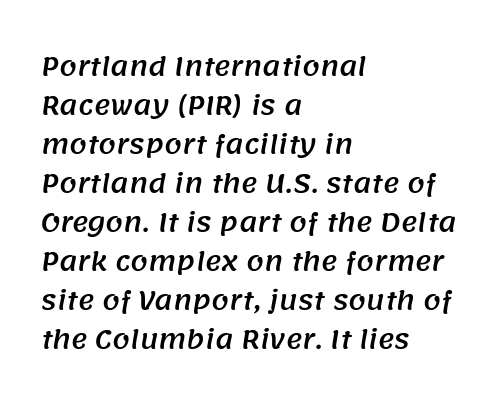
Nothing unusual about the tracking: characters are spaced as the font intends. The leading is moderate, giving the passage an even texture. Letters rest on an invisible, unmarked baseline. Leftover space on each line is placed entirely after the last word.
